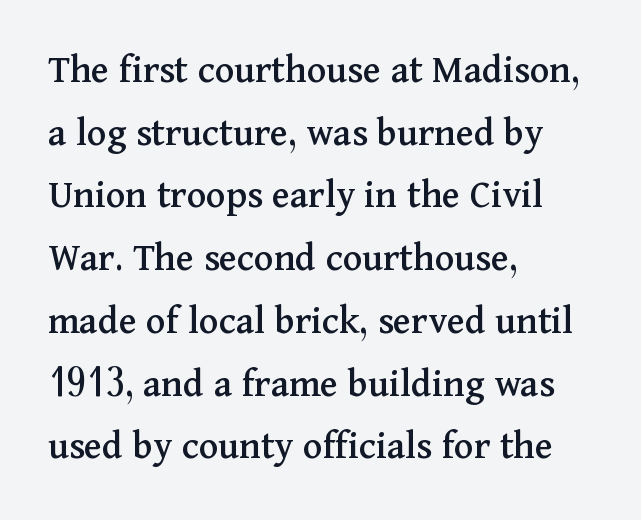
The lines in this sample share a left origin and differ only in where they stop. Any mark beneath the type? The region is blank. This is the regular roman posture of the typeface. Compared with typical body copy, the letter spacing here is the same. Character widths vary here, with narrow letters taking less room than wide ones.
